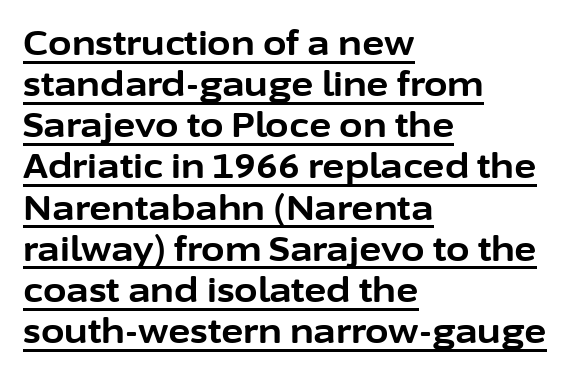
Tracking here is standard; glyphs follow each other at the usual distance. These lines are rendered in a variable-pitch font. Line beginnings align vertically; line endings do not. The letters are bold, with thick, heavy strokes. The typesetter has applied underlining to the passage shown.
